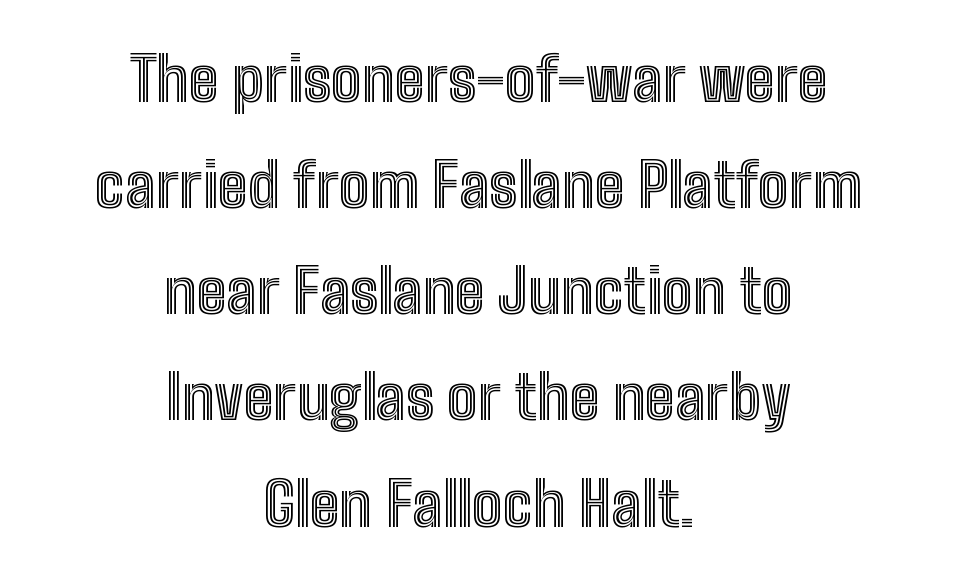
Q: Is the text italic (slanted)? A: No, it is upright.
Q: Is the text underlined? A: No.
Q: How is the paragraph aligned? A: Centered.
Q: Is the spacing between letters normal or unusually wide? A: Normal.
Q: Width (condensed, normal, or wide)? A: Condensed.
Q: x-height? A: Medium.
Q: Monospaced? A: No.
